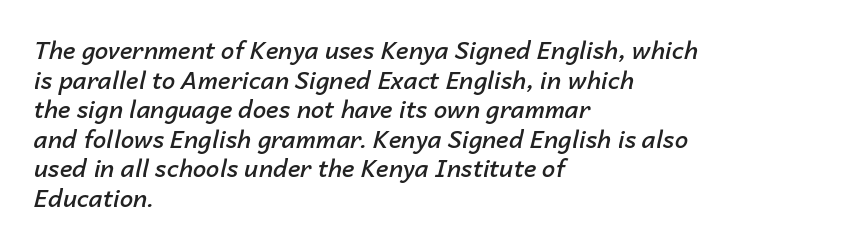
Stroke thickness is moderately raised; the sample reads as semibold. Bare-footed words on every line. Where is the straight margin? On the left. You can tell it's italic because the verticals aren't actually vertical.
